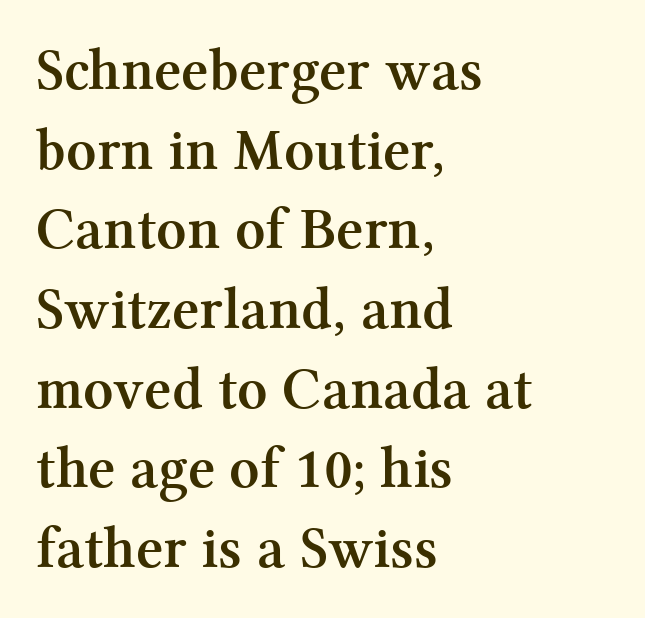
The image shows 59 px semibold serif type, upright; set left-aligned, normal line spacing (1.35x), normal letter spacing, not underlined; medium stroke contrast and a medium x-height.
